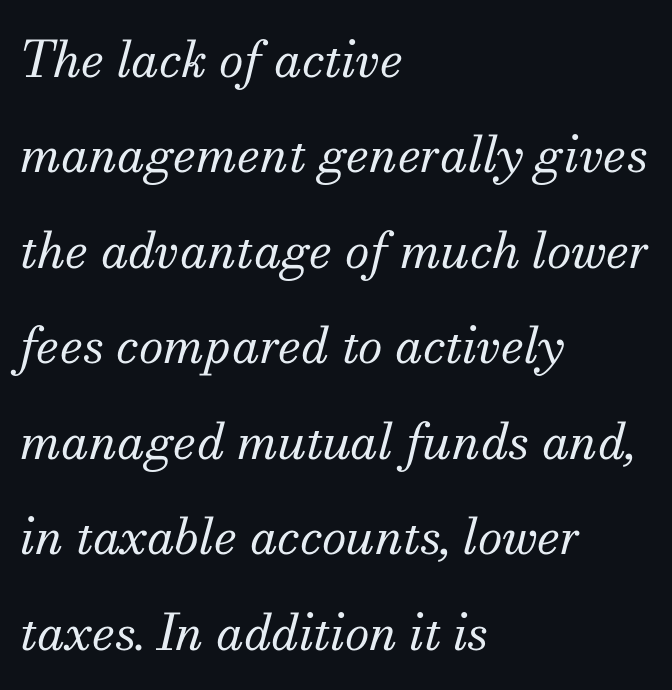
The image shows 50 px regular-weight serif type, italic (leaning right); set left-aligned, loose line spacing (1.91x), normal letter spacing, not underlined; medium stroke contrast and a small x-height.
